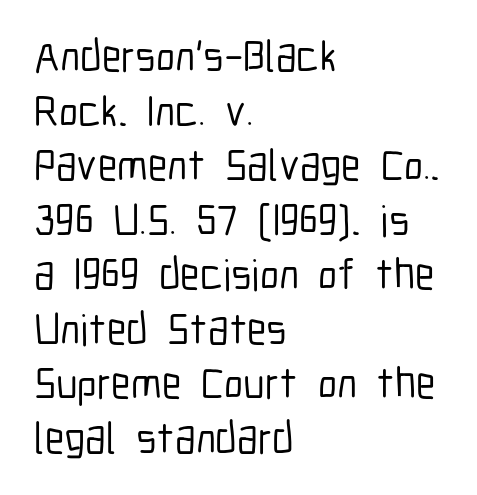
Q: Is the text italic (slanted)? A: No, it is upright.
Q: Is the typeface a serif or a sans-serif typeface? A: Sans-serif.
Q: Is the text underlined? A: No.
Q: How is the paragraph aligned? A: Left-aligned.
Q: Is the spacing between letters normal or unusually wide? A: Normal.
Q: Width (condensed, normal, or wide)? A: Condensed.
Q: Stroke contrast? A: Low.
Q: x-height? A: Medium.
Q: Monospaced? A: No.
